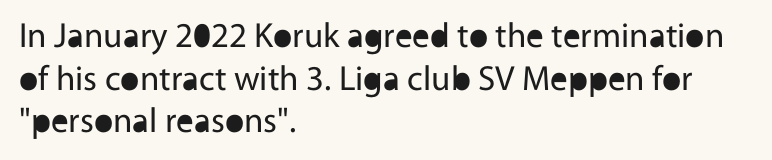
{"serif": "no", "italic": "no", "bold": "no", "weight": "regular", "width": "normal", "x_height": "medium", "monospaced": "no", "underline": "no", "align": "left", "line_spacing_ratio": 1.22, "letter_spacing": "normal", "letter_spacing_em": 0.0, "glyph_px": 35}
